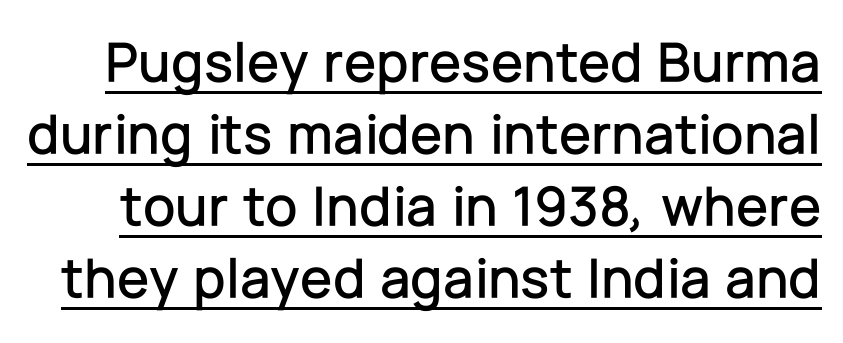
The image shows 58 px sans-serif type, upright; set line spacing 1.24x, normal letter spacing, underlined; low stroke contrast and a medium x-height.
